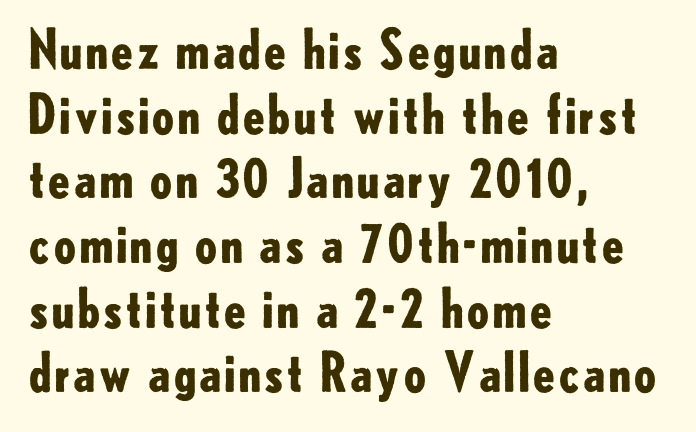
{"serif": "no", "italic": "no", "bold": "yes", "weight": "bold", "width": "normal", "stroke_contrast": "low", "x_height": "small", "monospaced": "no", "underline": "no", "align": "left", "line_spacing_ratio": 1.22, "letter_spacing": "normal", "letter_spacing_em": 0.0, "glyph_px": 53}
